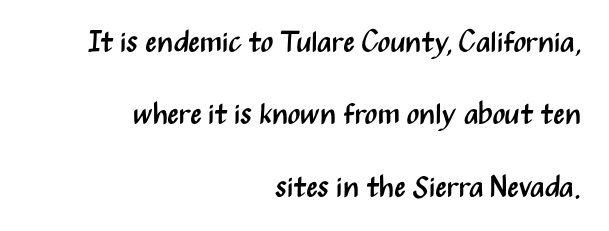
Every row of glyphs terminates at an identical x-position on the right. The gaps between neighbouring characters are ordinary and unremarkable. Counters stay open thanks to moderate or lighter strokes. The glyphs are unaccompanied by any horizontal stroke below them. The lettering holds an erect, upright posture throughout.
